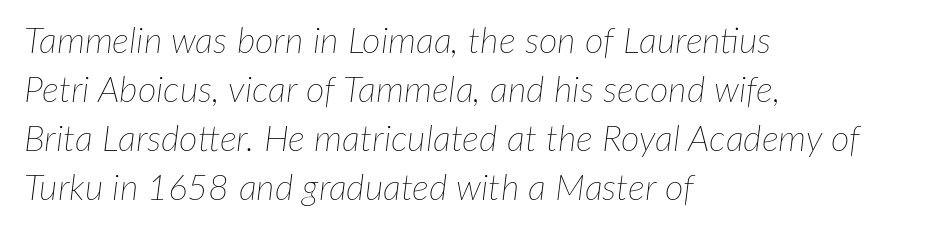
{"italic": "yes", "lean": "right", "slant_degrees": 7, "bold": "no", "weight": "thin", "width": "normal", "stroke_contrast": "low", "x_height": "medium", "monospaced": "no", "underline": "no", "align": "left", "line_spacing": "normal", "line_spacing_ratio": 1.36, "letter_spacing": "normal", "letter_spacing_em": 0.0, "glyph_px": 36}
